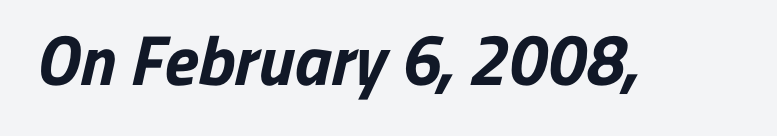
{"serif": "no", "bold": "yes", "weight": "bold", "width": "normal", "stroke_contrast": "low", "x_height": "medium", "monospaced": "no", "underline": "no", "letter_spacing": "normal", "letter_spacing_em": 0.0, "glyph_px": 70}
